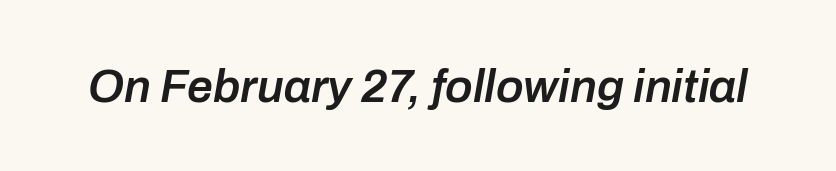
{"italic": "yes", "lean": "right", "slant_degrees": 10, "bold": "semi", "weight": "semibold", "width": "normal", "stroke_contrast": "low", "x_height": "medium", "monospaced": "no", "underline": "no", "letter_spacing": "normal", "letter_spacing_em": 0.0, "glyph_px": 46}
